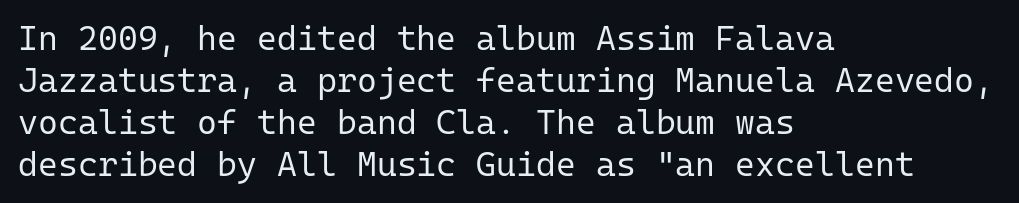
The image shows 34 px regular-weight sans-serif type, upright, monospaced; set left-aligned, line spacing 1.24x, normal letter spacing, not underlined; low stroke contrast and a medium x-height.
